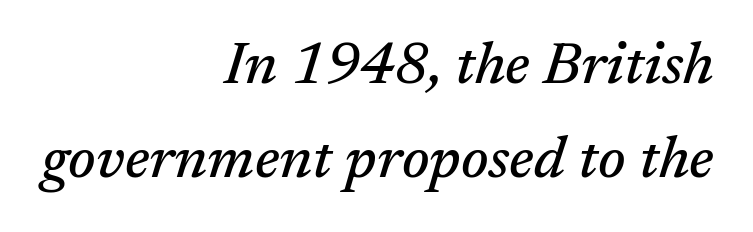
Q: Is the text italic (slanted)? A: Yes, it leans right by about 17 degrees.
Q: Is the typeface a serif or a sans-serif typeface? A: Serif.
Q: Is the text underlined? A: No.
Q: How is the paragraph aligned? A: Right-aligned.
Q: Is the spacing between letters normal or unusually wide? A: Normal.
Q: Is the spacing between lines tight, normal or loose? A: Normal.
Q: Width (condensed, normal, or wide)? A: Normal.
Q: Stroke contrast? A: Medium.
Q: x-height? A: Medium.
Q: Monospaced? A: No.
